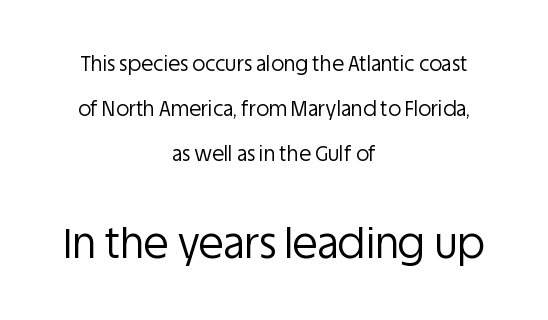
The image shows 41 px regular-weight sans-serif type, upright; set centered, loose line spacing (2.25x), normal letter spacing, not underlined; the second (bottom) block is 2.05x larger; low stroke contrast and a large x-height.
